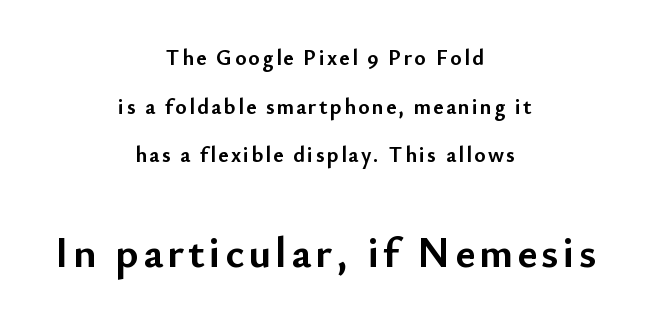
The image shows 43 px semibold sans-serif type, upright; set centered, loose line spacing (2.21x), not underlined; the second (bottom) block is 1.95x larger; low stroke contrast and a small x-height.
